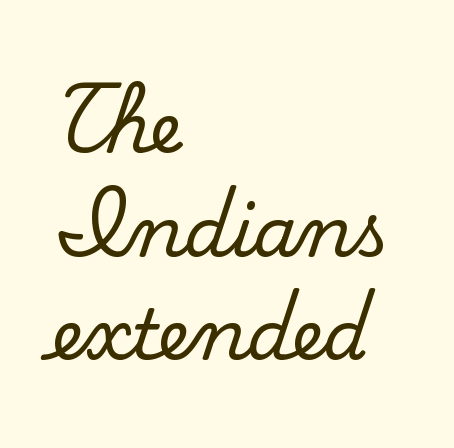
The image shows 70 px serif type; set left-aligned, normal line spacing (1.48x), normal letter spacing, not underlined; medium stroke contrast and a small x-height.
